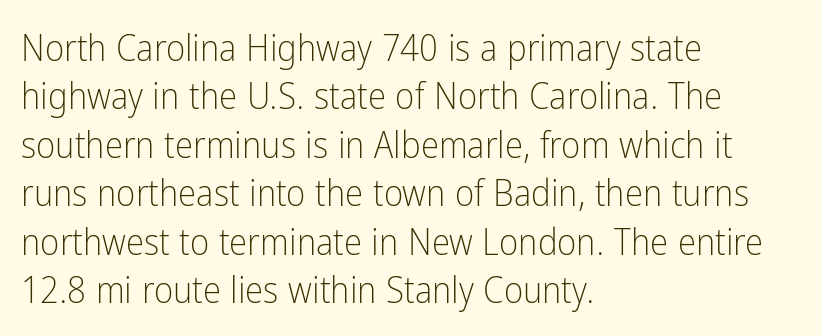
Q: Is the text bold? A: No.
Q: Is the text italic (slanted)? A: No, it is upright.
Q: Is the typeface a serif or a sans-serif typeface? A: Sans-serif.
Q: Is the text underlined? A: No.
Q: How is the paragraph aligned? A: Left-aligned.
Q: Is the spacing between letters normal or unusually wide? A: Normal.
Q: Is the spacing between lines tight, normal or loose? A: Normal.
Q: Width (condensed, normal, or wide)? A: Condensed.
Q: Stroke contrast? A: Low.
Q: x-height? A: Medium.
Q: Monospaced? A: No.
